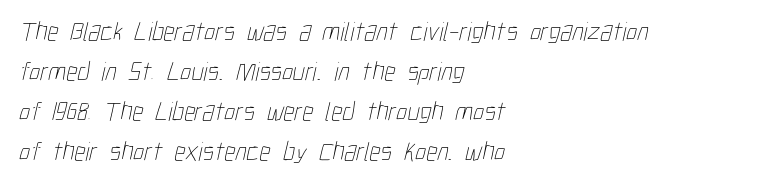
The image shows 27 px text type; set left-aligned, normal line spacing (1.48x), normal letter spacing, not underlined.
